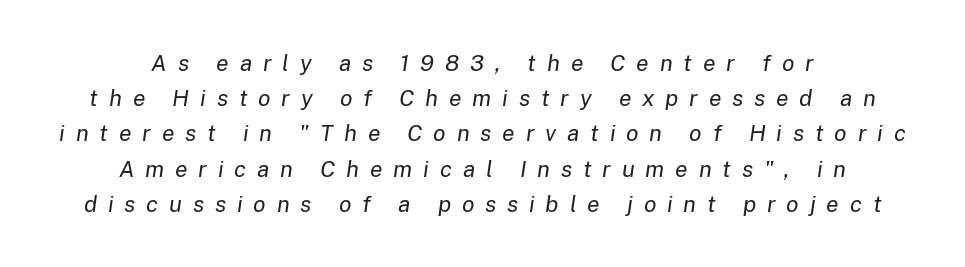
The image shows 23 px text type, italic (leaning right); set centered, normal line spacing (1.53x), unusually wide letter spacing (+0.47 em), not underlined.
